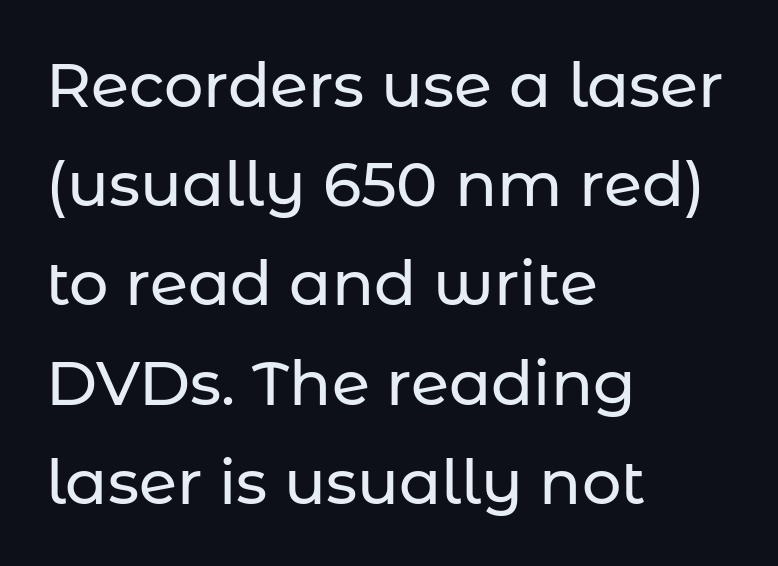
{"serif": "no", "italic": "no", "width": "normal", "stroke_contrast": "low", "x_height": "medium", "monospaced": "no", "underline": "no", "align": "left", "line_spacing": "normal", "line_spacing_ratio": 1.6, "letter_spacing": "normal", "letter_spacing_em": 0.0, "glyph_px": 62}
